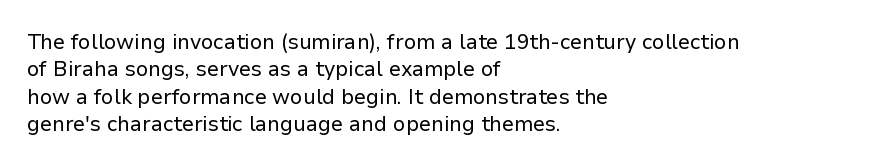
Q: Is the text bold? A: No.
Q: Is the text italic (slanted)? A: No, it is upright.
Q: Is the text underlined? A: No.
Q: How is the paragraph aligned? A: Left-aligned.
Q: Is the spacing between letters normal or unusually wide? A: Normal.
Q: Is the spacing between lines tight, normal or loose? A: Normal.
